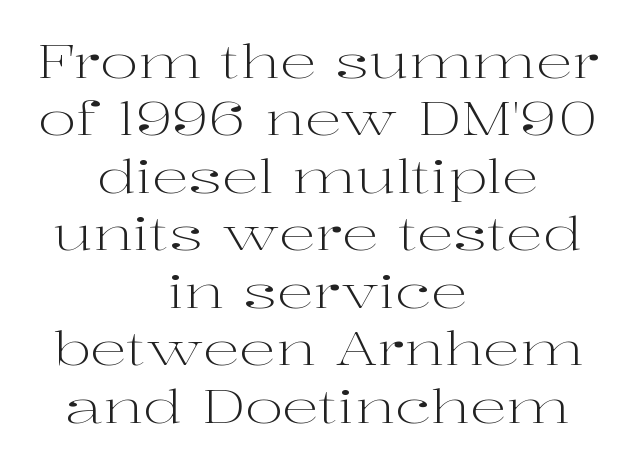
Q: Is the text bold? A: No.
Q: Is the text italic (slanted)? A: No, it is upright.
Q: Is the typeface a serif or a sans-serif typeface? A: Serif.
Q: Is the text underlined? A: No.
Q: How is the paragraph aligned? A: Centered.
Q: Is the spacing between letters normal or unusually wide? A: Normal.
Q: Is the spacing between lines tight, normal or loose? A: Normal.
Q: Width (condensed, normal, or wide)? A: Wide.
Q: Stroke contrast? A: High.
Q: x-height? A: Medium.
Q: Monospaced? A: No.
